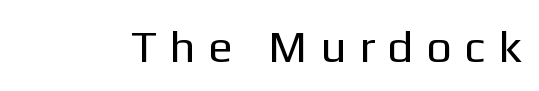
The image shows 45 px regular-weight sans-serif type, upright; set unusually wide letter spacing (+0.36 em), not underlined; low stroke contrast and a medium x-height.
